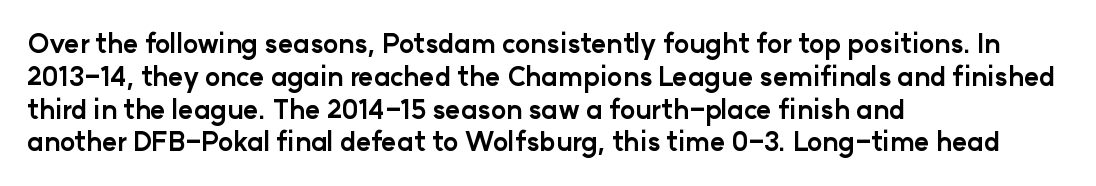
The image shows 26 px bold type, upright; set left-aligned, normal line spacing (1.26x), normal letter spacing, not underlined.
